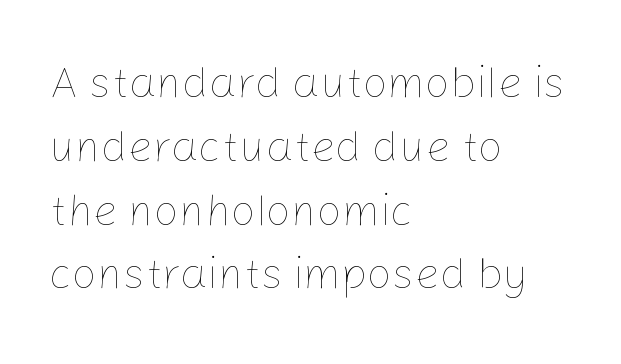
{"italic": "no", "bold": "no", "weight": "thin", "width": "normal", "stroke_contrast": "low", "x_height": "medium", "monospaced": "no", "underline": "no", "align": "left", "line_spacing": "normal", "line_spacing_ratio": 1.45, "letter_spacing": "normal", "letter_spacing_em": 0.0, "glyph_px": 44}
